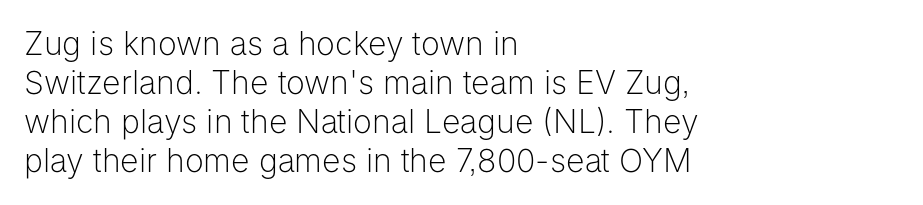
Descenders are the only things crossing below the line. Honestly, the letter spacing is just normal — you wouldn't notice it. The axis of the letterforms is exactly vertical. A light-to-regular cut is what we see here. Proportional: the letters do not fall into vertical columns.
